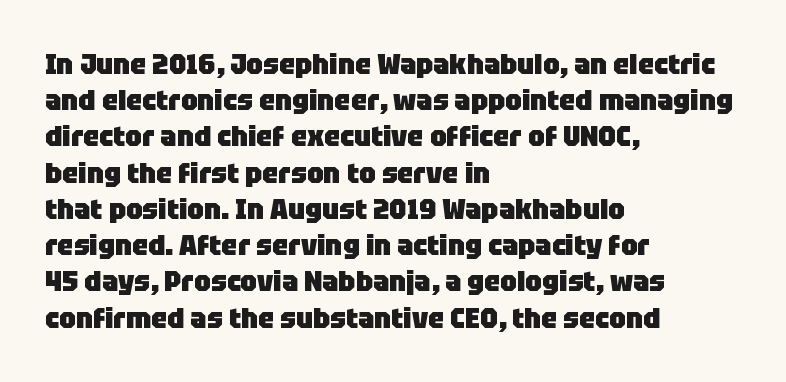
The image shows 29 px heavy sans-serif type, upright; set left-aligned, normal line spacing (1.25x), normal letter spacing, not underlined; low stroke contrast and a large x-height.
